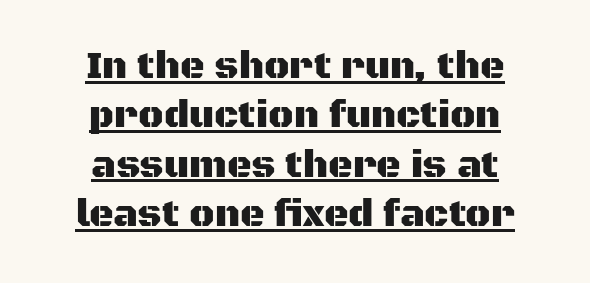
Q: Is the text italic (slanted)? A: No, it is upright.
Q: Is the typeface a serif or a sans-serif typeface? A: Sans-serif.
Q: Is the text underlined? A: Yes.
Q: How is the paragraph aligned? A: Centered.
Q: Is the spacing between letters normal or unusually wide? A: Normal.
Q: Is the spacing between lines tight, normal or loose? A: Normal.
Q: Width (condensed, normal, or wide)? A: Normal.
Q: Stroke contrast? A: Medium.
Q: x-height? A: Large.
Q: Monospaced? A: No.
